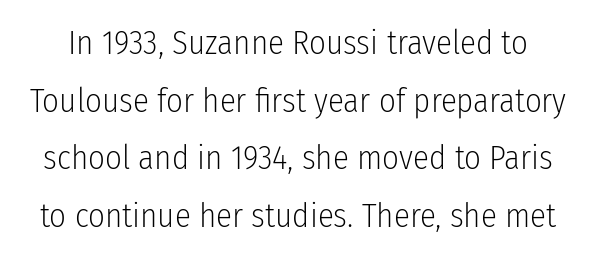
Q: Is the text bold? A: No.
Q: Is the text italic (slanted)? A: No, it is upright.
Q: Is the typeface a serif or a sans-serif typeface? A: Sans-serif.
Q: Is the text underlined? A: No.
Q: Is the spacing between letters normal or unusually wide? A: Normal.
Q: Width (condensed, normal, or wide)? A: Condensed.
Q: Stroke contrast? A: Low.
Q: x-height? A: Medium.
Q: Monospaced? A: No.
